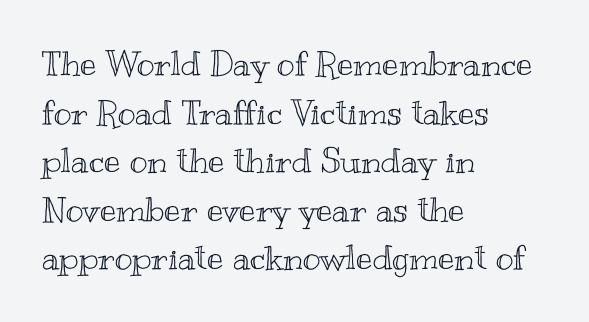
Looks like regular typesetting: each glyph gets only the width it needs. Here the glyphs are tracked normally, forming tight word shapes. A typesetter would call this leading conventional body-copy spacing. Unlike italic type, these characters show no tilt at all. The passage shown is not underscored anywhere. Does the copy run flush right? No — it runs flush left.
